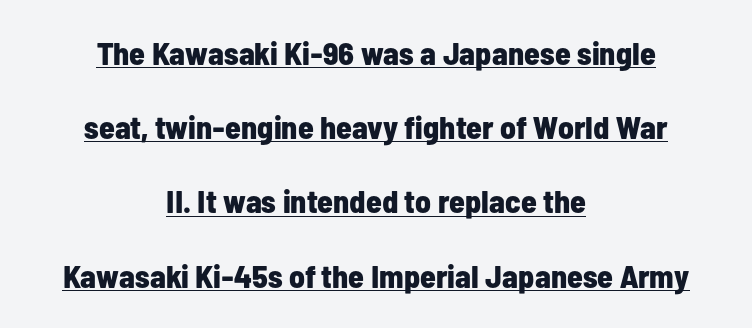
The image shows 32 px bold, condensed sans-serif type, upright; set centered, loose line spacing (2.32x), normal letter spacing, underlined; low stroke contrast and a medium x-height.
